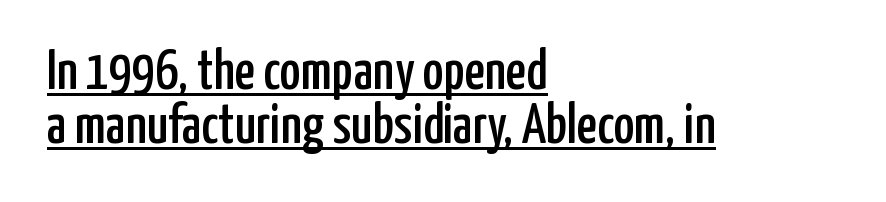
{"serif": "no", "italic": "no", "width": "condensed", "stroke_contrast": "low", "x_height": "medium", "monospaced": "no", "underline": "yes", "align": "left", "line_spacing": "tight", "line_spacing_ratio": 0.96, "letter_spacing": "normal", "letter_spacing_em": 0.0, "glyph_px": 56}
